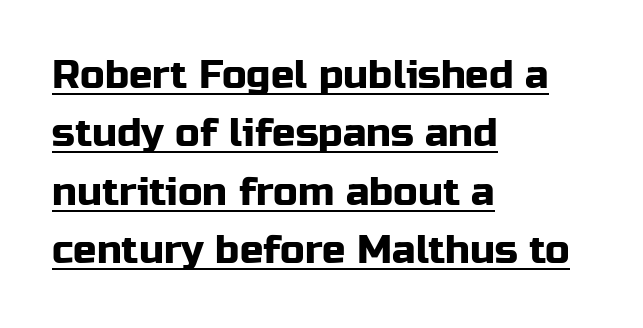
Grotesque or geometric, the face here clearly has no serifs. This rendering leaves character spacing at its baseline value. Think of a printed novel: that variable character pitch is what you see here. The rows are spaced the way most documents space them. Beneath each row of characters lies a ruled line. The typography opts for an upright posture over an oblique one.
